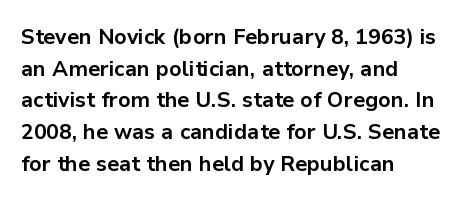
Beneath every word, the page is bare. Successive baselines arrive at the customary interval. It's the straight-up-and-down kind of type. Which margin do the lines hug? The left one — the right edge is uneven. Thick stems and heavy bowls — unmistakably bold.
